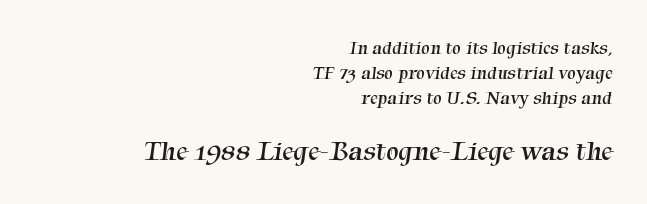
Q: Is the text bold? A: No.
Q: Is the typeface a serif or a sans-serif typeface? A: Serif.
Q: Is the text underlined? A: No.
Q: How is the paragraph aligned? A: Right-aligned.
Q: Is the spacing between letters normal or unusually wide? A: Normal.
Q: Is the spacing between lines tight, normal or loose? A: Normal.
Q: Which block of text is set in a larger size, the first (top) or the second (bottom)? A: The second (bottom) one.
Q: Width (condensed, normal, or wide)? A: Normal.
Q: Stroke contrast? A: Medium.
Q: x-height? A: Medium.
Q: Monospaced? A: No.
